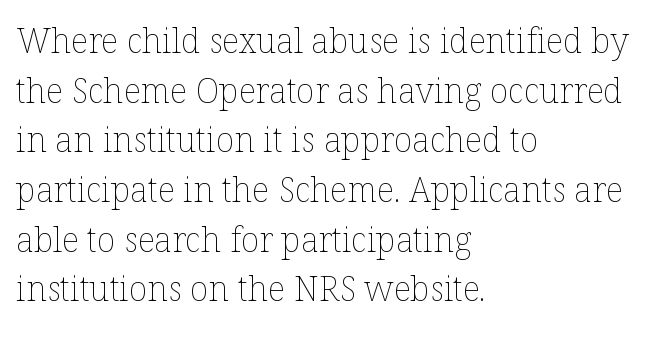
Q: Is the text bold? A: No.
Q: Is the text italic (slanted)? A: No, it is upright.
Q: Is the text underlined? A: No.
Q: How is the paragraph aligned? A: Left-aligned.
Q: Is the spacing between letters normal or unusually wide? A: Normal.
Q: Is the spacing between lines tight, normal or loose? A: Normal.
Q: Width (condensed, normal, or wide)? A: Normal.
Q: Stroke contrast? A: Low.
Q: x-height? A: Medium.
Q: Monospaced? A: No.
